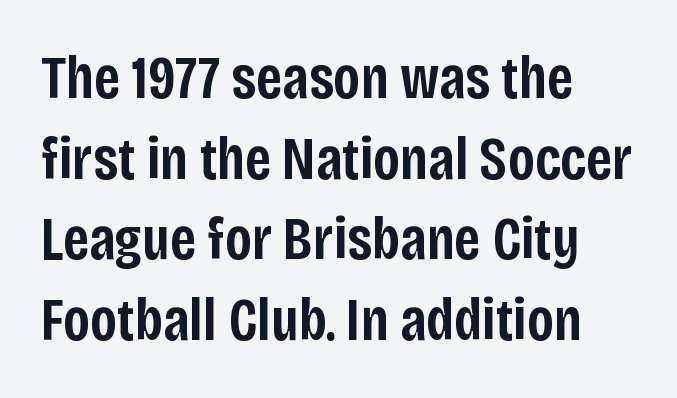
Think of a printed novel: that variable character pitch is what you see here. All the whitespace from short lines collects on the right. The letters are semibold — heavier than regular but short of a full bold. Underlining? Definitely not there. The typography opts for an upright posture over an oblique one. Each letter's strokes conclude bluntly, with no projecting serifs.
